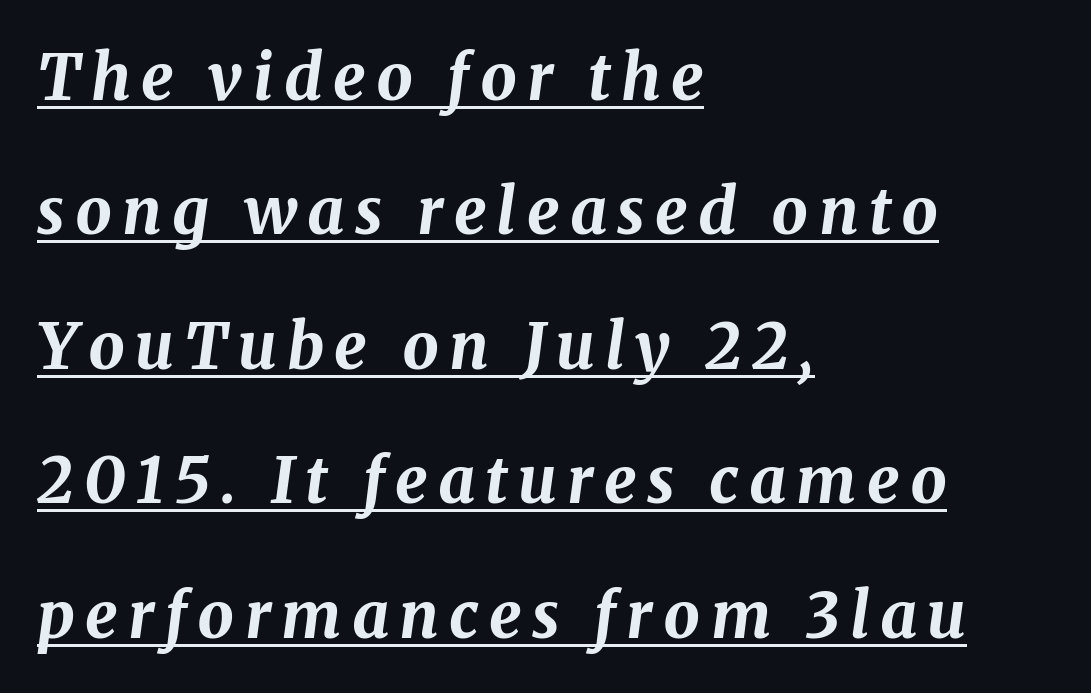
The image shows 64 px bold type, italic (leaning right); set left-aligned, loose line spacing (2.1x), underlined; medium stroke contrast and a medium x-height.
